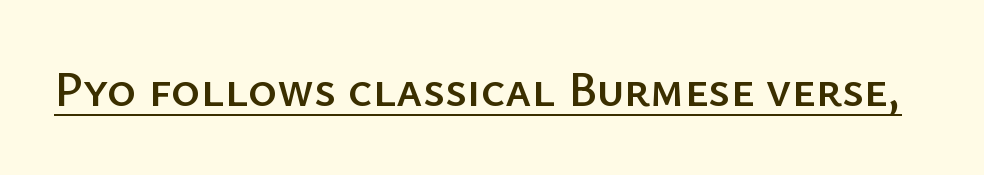
The image shows 49 px sans-serif type, upright; set normal letter spacing, underlined; low stroke contrast and a medium x-height.
